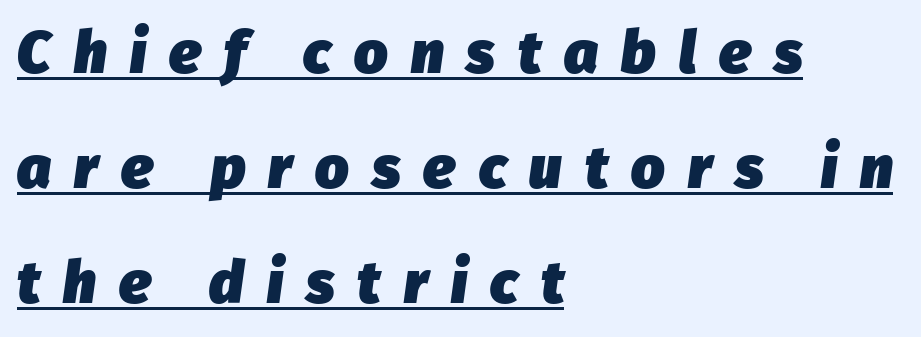
{"italic": "yes", "lean": "right", "slant_degrees": 8, "bold": "yes", "weight": "heavy", "width": "normal", "stroke_contrast": "low", "x_height": "medium", "monospaced": "no", "underline": "yes", "align": "left", "line_spacing": "loose", "line_spacing_ratio": 1.95, "letter_spacing": "wide", "letter_spacing_em": 0.39, "glyph_px": 59}
